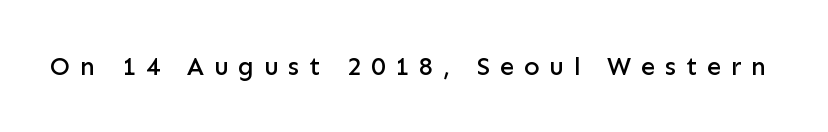
Rendered with straight, roman letterforms. Inter-character spacing is expanded well beyond the font's built-in metrics. Descender tails drop into unmarked territory.
